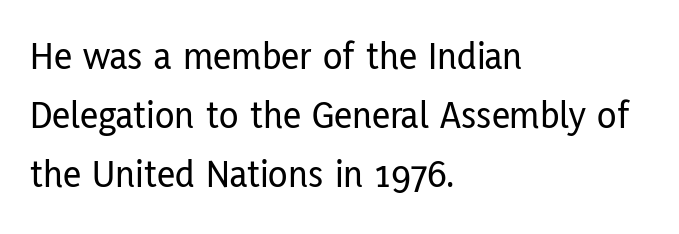
The image shows 40 px condensed sans-serif type, upright; set left-aligned, normal line spacing (1.48x), normal letter spacing, not underlined; low stroke contrast and a medium x-height.
